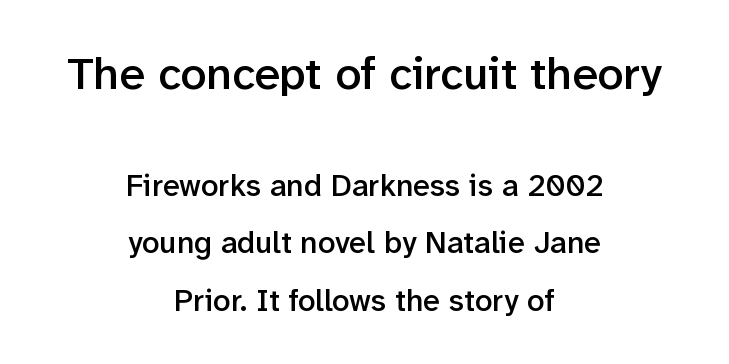
{"serif": "no", "italic": "no", "bold": "semi", "weight": "semibold", "width": "normal", "stroke_contrast": "low", "x_height": "medium", "monospaced": "no", "underline": "no", "align": "center", "line_spacing_ratio": 1.85, "letter_spacing": "normal", "letter_spacing_em": 0.0, "larger_block": "first", "size_ratio": 1.48, "glyph_px": 46}
